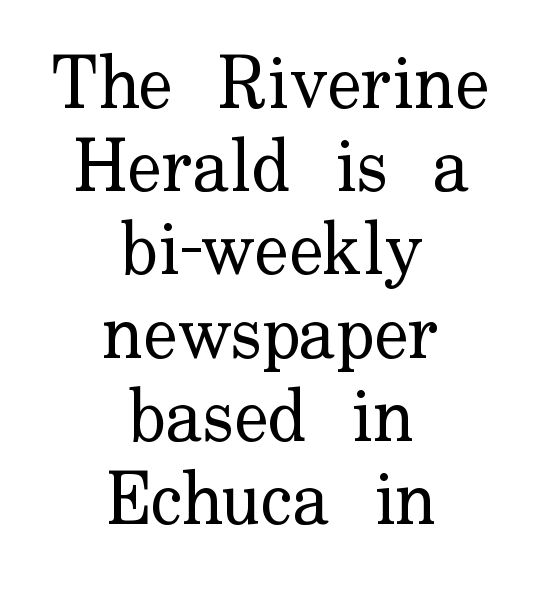
{"serif": "yes", "italic": "no", "bold": "no", "weight": "regular", "width": "normal", "stroke_contrast": "low", "x_height": "small", "monospaced": "no", "underline": "no", "align": "center", "line_spacing": "tight", "line_spacing_ratio": 1.14, "letter_spacing": "normal", "letter_spacing_em": 0.0, "glyph_px": 73}
